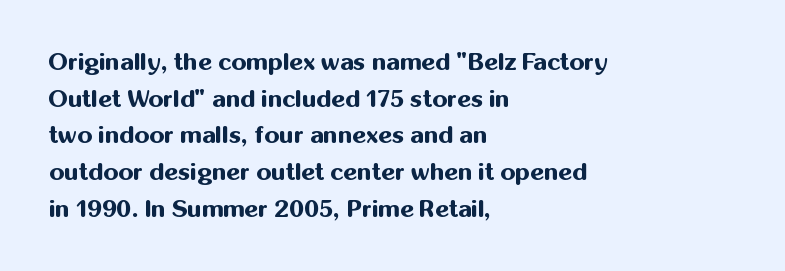
A typesetter would call this zero additional tracking. The letters stand upright; this is a roman face. Regular leading. The passage is arranged the way most books set body copy — flush left. Rule under the text: the space is simply empty. Strokes here are thick enough to call this a true bold.
